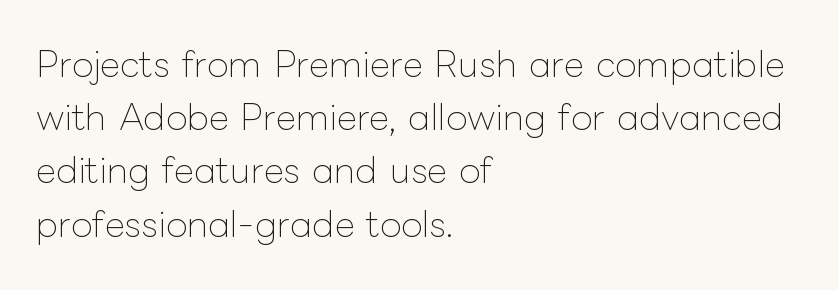
Proportional: the letters do not fall into vertical columns. The rows are spaced the way most documents space them. Is the stroke heavy? The answer is a plain regular-or-lighter. The axis of the letterforms is exactly vertical. Default kerning and tracking; the words read as compact shapes.
